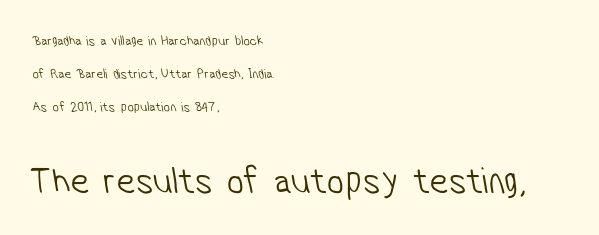
Q: Is the text bold? A: No.
Q: Is the typeface a serif or a sans-serif typeface? A: Sans-serif.
Q: Is the text underlined? A: No.
Q: How is the paragraph aligned? A: Left-aligned.
Q: Is the spacing between letters normal or unusually wide? A: Normal.
Q: Is the spacing between lines tight, normal or loose? A: Loose.
Q: Which block of text is set in a larger size, the first (top) or the second (bottom)? A: The second (bottom) one.
Q: Width (condensed, normal, or wide)? A: Condensed.
Q: Stroke contrast? A: Low.
Q: x-height? A: Medium.
Q: Monospaced? A: No.
